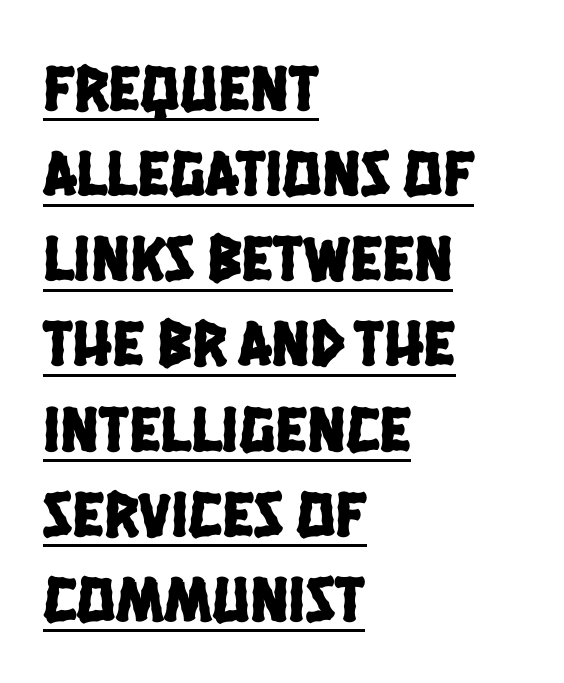
Q: Is the typeface a serif or a sans-serif typeface? A: Sans-serif.
Q: Is the text underlined? A: Yes.
Q: How is the paragraph aligned? A: Left-aligned.
Q: Is the spacing between letters normal or unusually wide? A: Normal.
Q: Is the spacing between lines tight, normal or loose? A: Normal.
Q: Width (condensed, normal, or wide)? A: Condensed.
Q: Stroke contrast? A: Low.
Q: x-height? A: Large.
Q: Monospaced? A: No.
